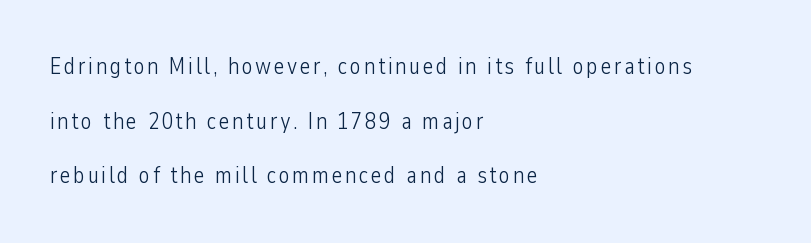
Q: Is the text bold? A: No.
Q: Is the text italic (slanted)? A: No, it is upright.
Q: Is the text underlined? A: No.
Q: How is the paragraph aligned? A: Left-aligned.
Q: Is the spacing between lines tight, normal or loose? A: Loose.
